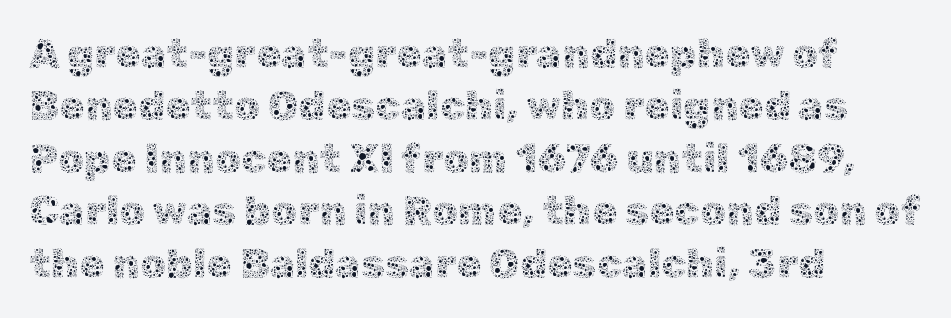
Every character sits straight up, as roman type does. Bare-footed words on every line. Letter spacing: default. Varying glyph widths throughout — classic text-font behaviour. Successive baselines arrive at the customary interval. The lines are quadded left.
